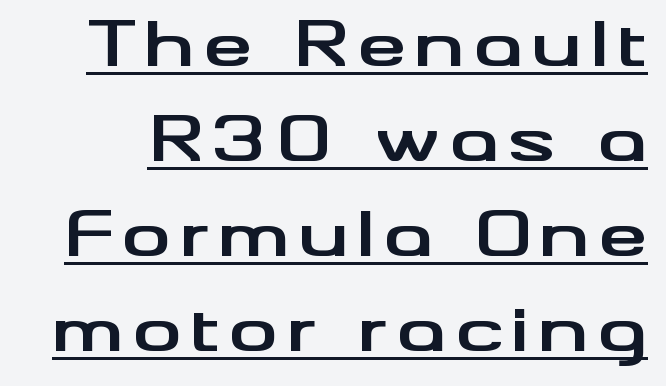
Q: Is the text bold? A: Yes.
Q: Is the text italic (slanted)? A: No, it is upright.
Q: Is the typeface a serif or a sans-serif typeface? A: Sans-serif.
Q: Is the text underlined? A: Yes.
Q: Is the spacing between lines tight, normal or loose? A: Normal.
Q: Width (condensed, normal, or wide)? A: Wide.
Q: Stroke contrast? A: Medium.
Q: x-height? A: Small.
Q: Monospaced? A: No.
